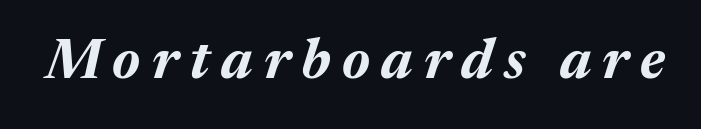
The passage shown leans; its letterforms are oblique. This rendering widens character spacing well past its baseline value. Does the weight exceed regular? Yes, all the way to bold. Proportional: the letters do not fall into vertical columns. The foot of each line stays bare and open.
